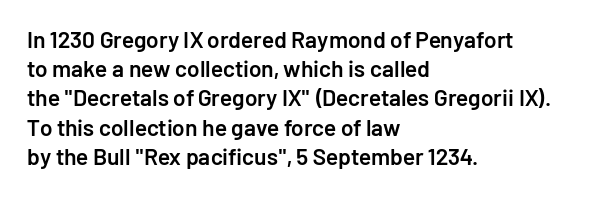
Every row of glyphs begins at an identical x-position on the left. Quick note: not italic, upright. A typesetter would call this zero additional tracking. Check under the words: just untouched page.
